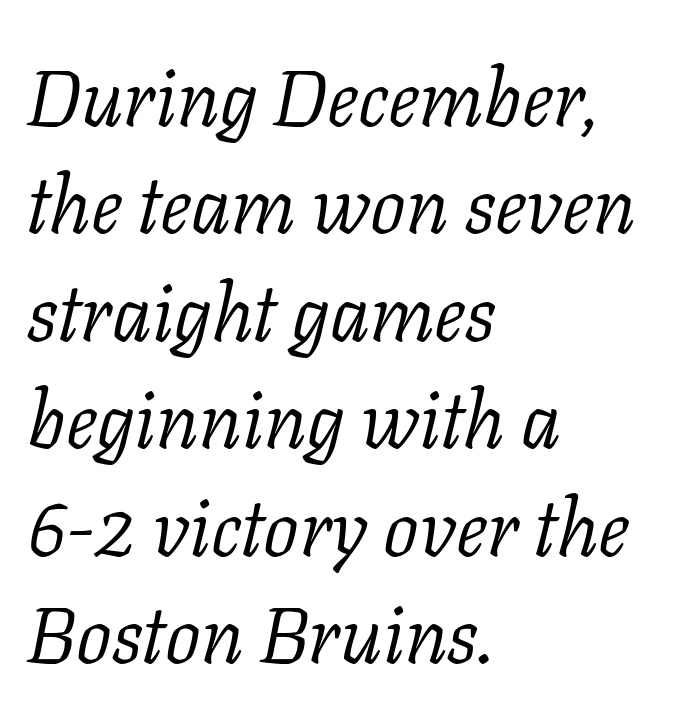
The image shows 79 px light serif type, italic (leaning right); set left-aligned, normal line spacing (1.36x), normal letter spacing, not underlined; low stroke contrast and a medium x-height.
